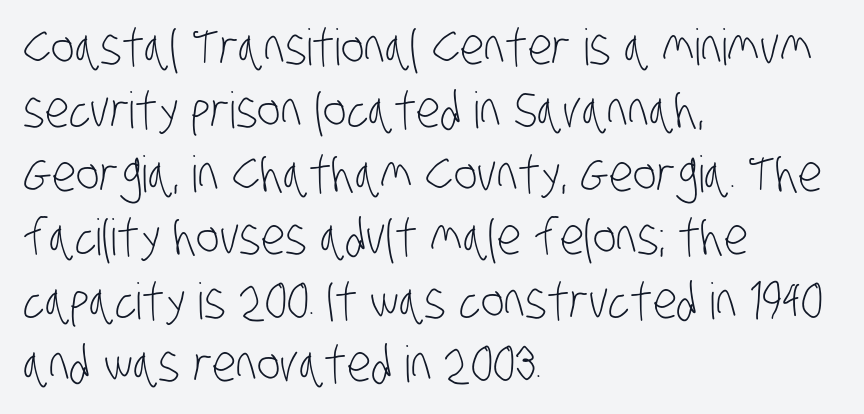
Where is the straight margin? On the left. The letters carry no serifs — their stems end cleanly without finishing strokes. This is not heavy type; no bold has been used. The designer left line spacing at the default. Looks like regular typesetting: each glyph gets only the width it needs.
